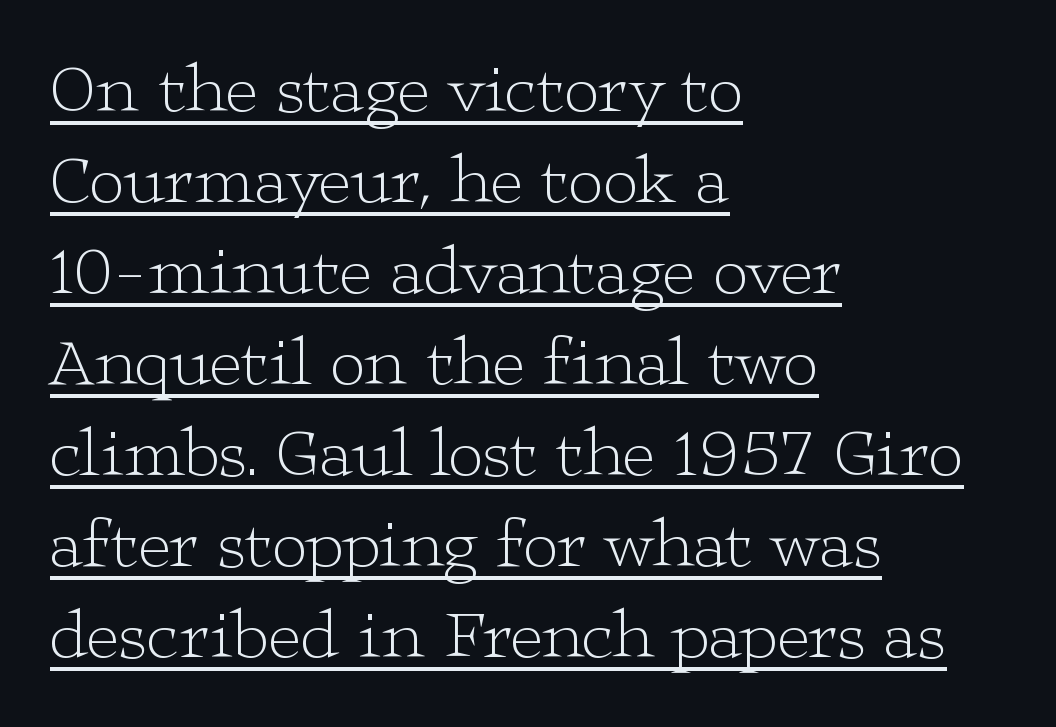
Q: Is the text bold? A: No.
Q: Is the text italic (slanted)? A: No, it is upright.
Q: Is the typeface a serif or a sans-serif typeface? A: Serif.
Q: Is the text underlined? A: Yes.
Q: How is the paragraph aligned? A: Left-aligned.
Q: Is the spacing between letters normal or unusually wide? A: Normal.
Q: Is the spacing between lines tight, normal or loose? A: Normal.
Q: Width (condensed, normal, or wide)? A: Wide.
Q: Stroke contrast? A: Low.
Q: x-height? A: Medium.
Q: Monospaced? A: No.
